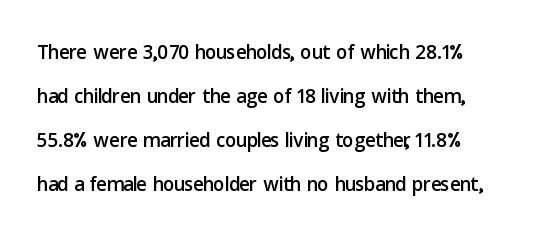
Every stem runs plumb, perpendicular to the baseline. The letterforms sit shoulder to shoulder at normal distance. You could not count columns in this text — the font is proportionally spaced. The passage shown is not underscored anywhere.
